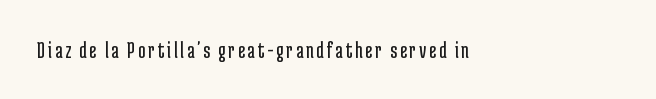
The image shows 24 px text type, upright; set left-aligned, not underlined.
